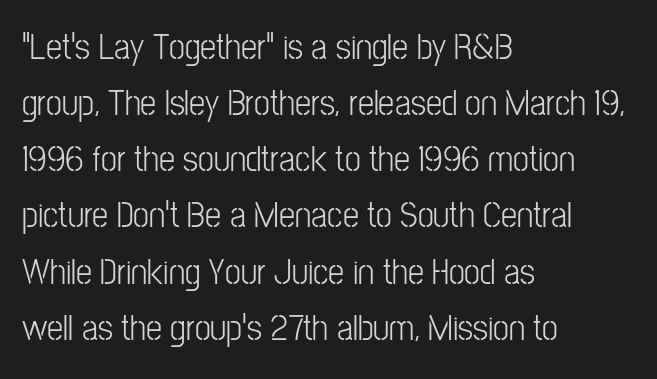
Q: Is the text bold? A: No.
Q: Is the text italic (slanted)? A: No, it is upright.
Q: Is the typeface a serif or a sans-serif typeface? A: Sans-serif.
Q: Is the text underlined? A: No.
Q: How is the paragraph aligned? A: Left-aligned.
Q: Is the spacing between letters normal or unusually wide? A: Normal.
Q: Is the spacing between lines tight, normal or loose? A: Normal.
Q: Width (condensed, normal, or wide)? A: Condensed.
Q: Stroke contrast? A: Low.
Q: x-height? A: Medium.
Q: Monospaced? A: No.
